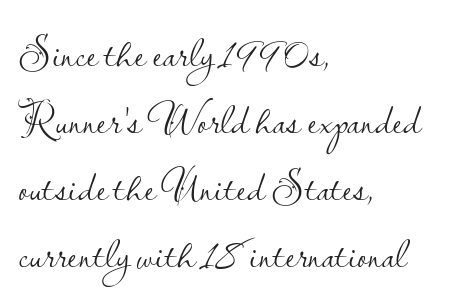
Q: Is the text bold? A: No.
Q: Is the text italic (slanted)? A: Yes.
Q: Is the typeface a serif or a sans-serif typeface? A: Sans-serif.
Q: Is the text underlined? A: No.
Q: How is the paragraph aligned? A: Left-aligned.
Q: Is the spacing between letters normal or unusually wide? A: Normal.
Q: Is the spacing between lines tight, normal or loose? A: Normal.
Q: Width (condensed, normal, or wide)? A: Normal.
Q: Stroke contrast? A: Low.
Q: x-height? A: Small.
Q: Monospaced? A: No.
